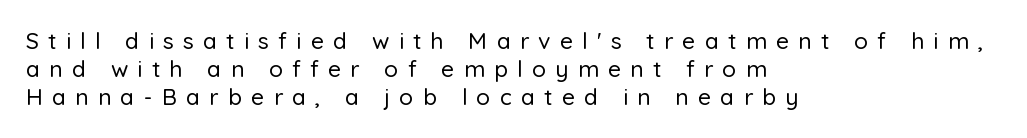
{"italic": "no", "underline": "no", "align": "left", "line_spacing_ratio": 1.22, "letter_spacing": "wide", "letter_spacing_em": 0.4, "glyph_px": 23}
